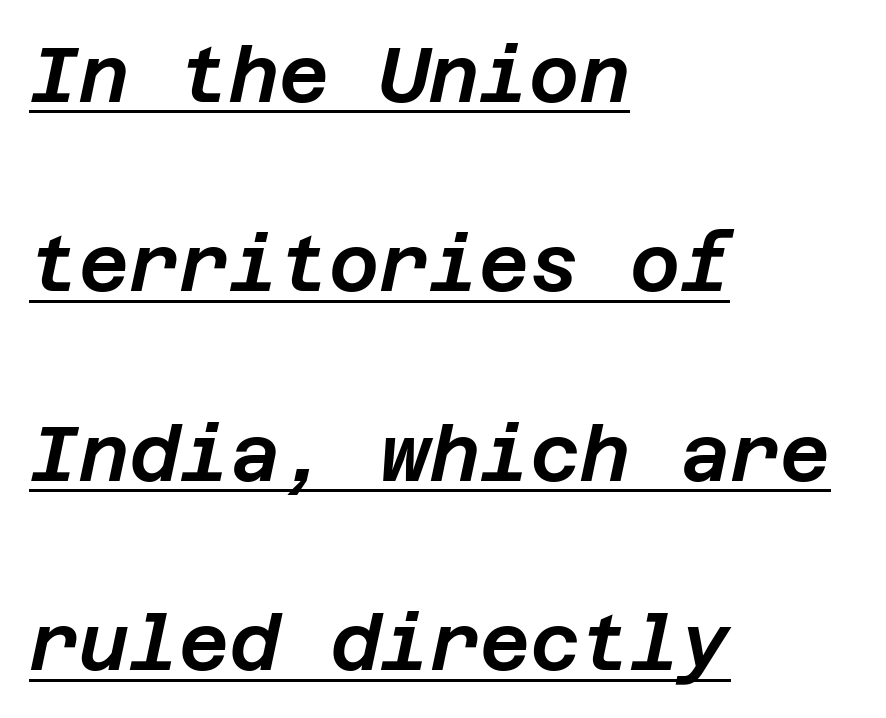
Q: Is the text italic (slanted)? A: Yes, it leans right by about 12 degrees.
Q: Is the text underlined? A: Yes.
Q: How is the paragraph aligned? A: Left-aligned.
Q: Is the spacing between letters normal or unusually wide? A: Normal.
Q: Is the spacing between lines tight, normal or loose? A: Loose.
Q: Width (condensed, normal, or wide)? A: Normal.
Q: Stroke contrast? A: Low.
Q: x-height? A: Large.
